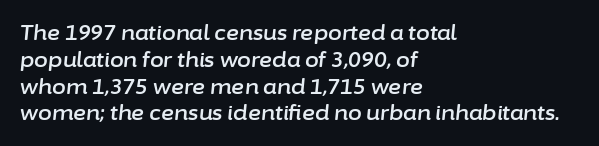
{"italic": "yes", "lean": "right", "slant_degrees": 6, "underline": "no", "align": "left", "line_spacing": "normal", "line_spacing_ratio": 1.34, "letter_spacing": "normal", "letter_spacing_em": 0.0, "glyph_px": 20}
